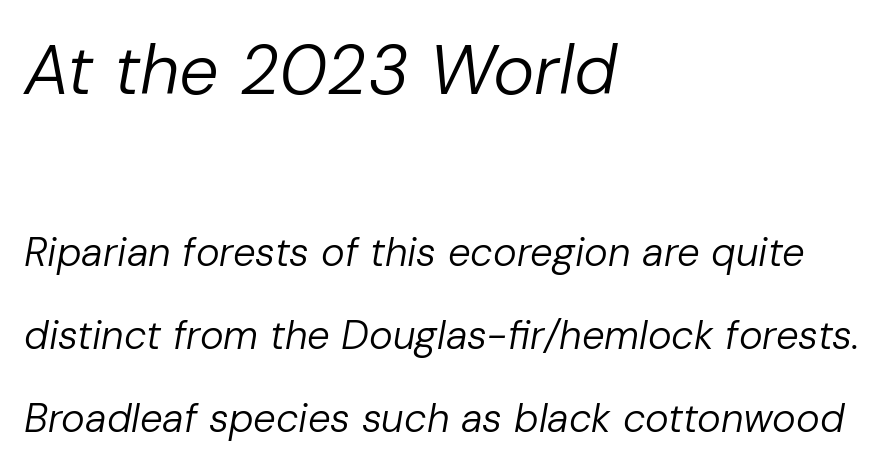
The image shows 70 px regular-weight type, italic (leaning right); set left-aligned, loose line spacing (2.08x), normal letter spacing, not underlined; the first (top) block is 1.75x larger; low stroke contrast and a medium x-height.
